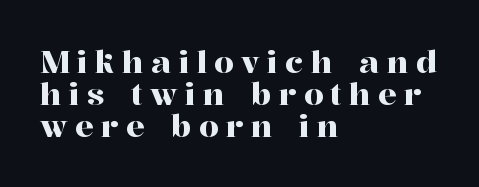
The image shows 31 px serif type, upright; set left-aligned, tight line spacing (1.03x), unusually wide letter spacing (+0.24 em), not underlined; high stroke contrast and a medium x-height.
